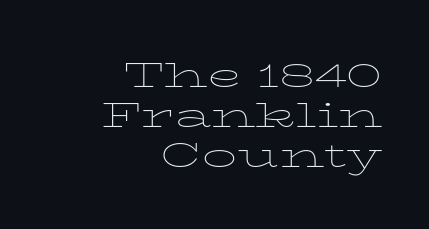
Does the type have serifs? Yes, each stem ends in a small foot. The letters sit at their default tracking, neither squeezed nor spread. The letters look calm and open, with moderate or lighter stems. The line-height multiplier appears low, near solid setting. Vertical strokes here are truly vertical.
